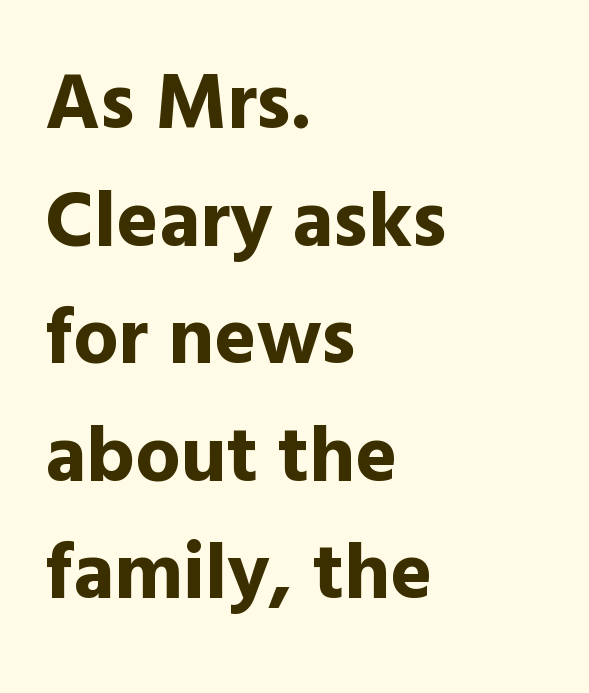
The image shows 80 px bold sans-serif type, upright; set left-aligned, normal line spacing (1.47x), normal letter spacing, not underlined; a medium x-height.
